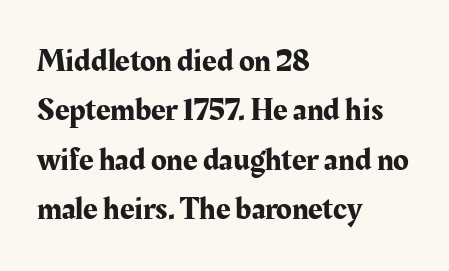
Q: Is the text italic (slanted)? A: No, it is upright.
Q: Is the typeface a serif or a sans-serif typeface? A: Serif.
Q: Is the text underlined? A: No.
Q: How is the paragraph aligned? A: Left-aligned.
Q: Is the spacing between letters normal or unusually wide? A: Normal.
Q: Is the spacing between lines tight, normal or loose? A: Normal.
Q: Width (condensed, normal, or wide)? A: Normal.
Q: Stroke contrast? A: Medium.
Q: x-height? A: Medium.
Q: Monospaced? A: No.
